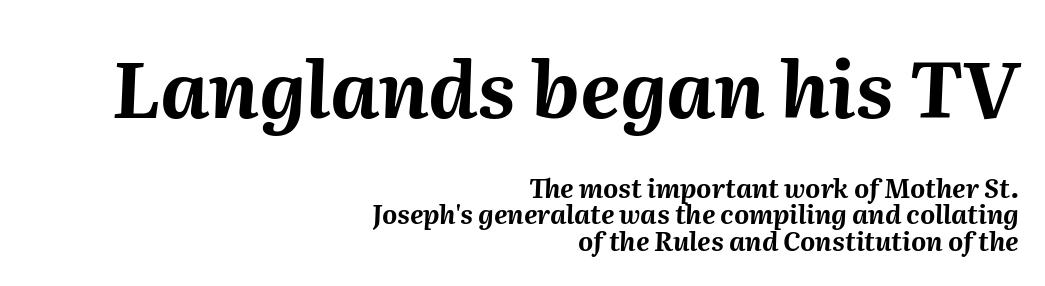
{"italic": "yes", "lean": "right", "slant_degrees": 2, "bold": "yes", "weight": "bold", "width": "normal", "stroke_contrast": "medium", "x_height": "medium", "monospaced": "no", "underline": "no", "align": "right", "line_spacing": "tight", "line_spacing_ratio": 1.01, "letter_spacing": "normal", "letter_spacing_em": 0.0, "larger_block": "first", "size_ratio": 3.0, "glyph_px": 78}
